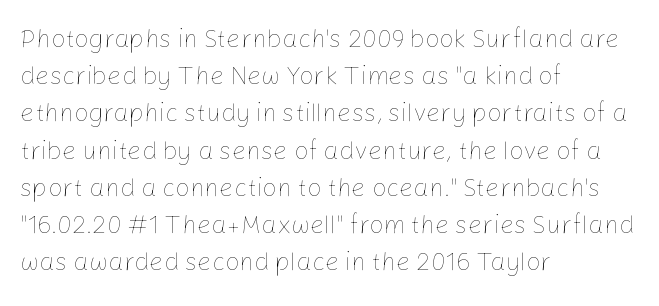
Q: Is the text bold? A: No.
Q: Is the text italic (slanted)? A: No, it is upright.
Q: Is the text underlined? A: No.
Q: How is the paragraph aligned? A: Left-aligned.
Q: Is the spacing between letters normal or unusually wide? A: Normal.
Q: Is the spacing between lines tight, normal or loose? A: Normal.
